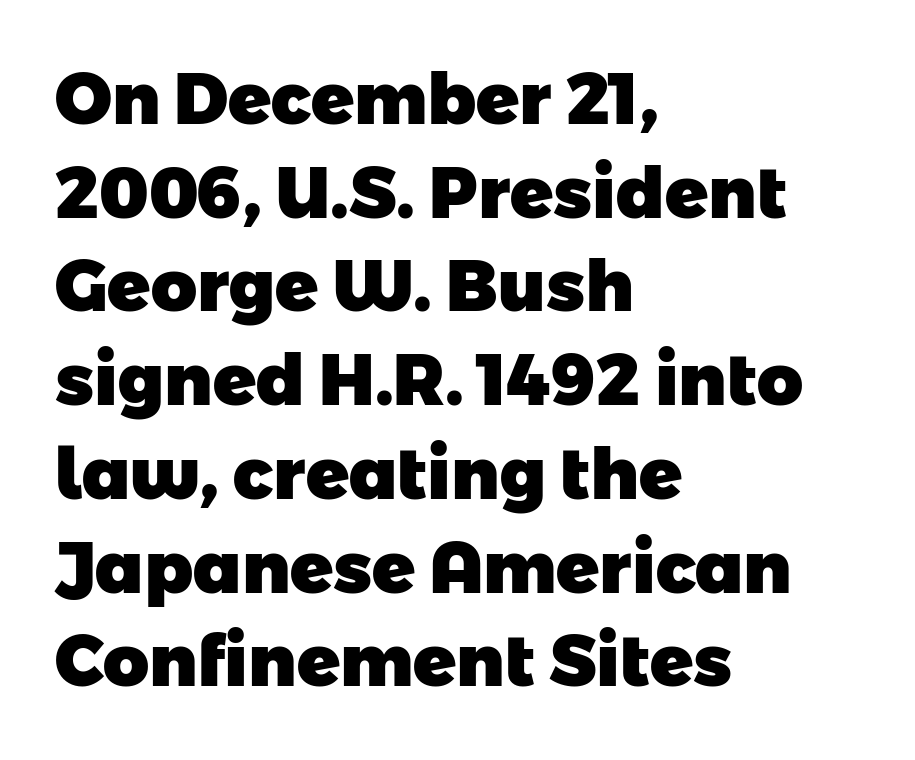
Looks like regular typesetting: each glyph gets only the width it needs. The strip under each line holds only bare page. These words are printed bold, with thick strokes throughout. The rendering keeps characters at their native spacing. The setting favours the left margin, as ordinary paragraphs usually do.
